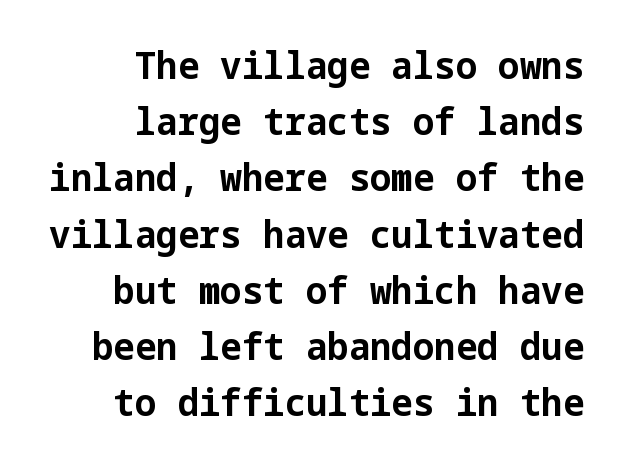
Q: Is the text bold? A: Yes.
Q: Is the text italic (slanted)? A: No, it is upright.
Q: Is the typeface a serif or a sans-serif typeface? A: Sans-serif.
Q: Is the text underlined? A: No.
Q: How is the paragraph aligned? A: Right-aligned.
Q: Is the spacing between letters normal or unusually wide? A: Normal.
Q: Is the spacing between lines tight, normal or loose? A: Normal.
Q: Width (condensed, normal, or wide)? A: Normal.
Q: Stroke contrast? A: Low.
Q: x-height? A: Medium.
